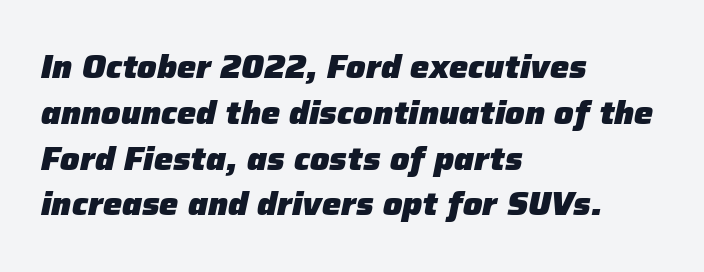
Is the type slanted? Yes — the strokes lean at a clear angle. The zone under the glyphs is completely vacant. The leading is moderate, giving the passage an even texture. All the whitespace from short lines collects on the right. Honestly, the letter spacing is just normal — you wouldn't notice it.
